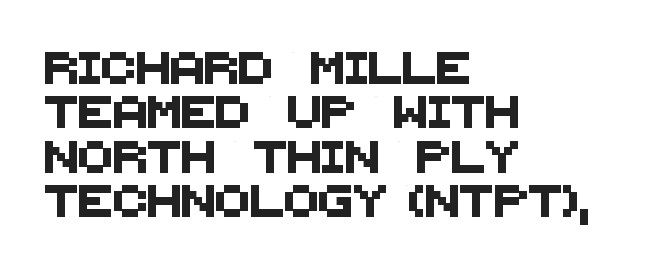
Do the characters align in a grid? No, the font is proportional. Only glyphs here, with clear space below each row. What stands out about the letter spacing? Nothing — it is the standard amount. I'd call this a sans setting — the letters go barefoot. Compared with typical paragraphs, the rows here are spaced about the same.
